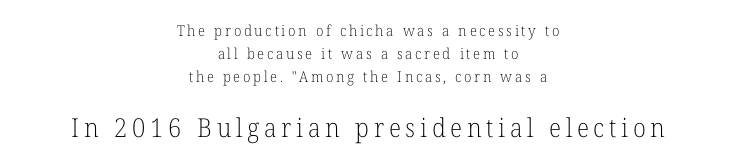
The image shows 26 px text type, upright; set centered, normal line spacing (1.54x), not underlined; the second (bottom) block is 1.73x larger.
